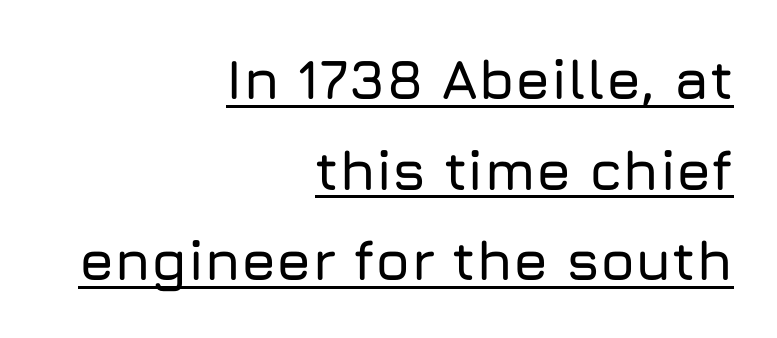
{"serif": "no", "italic": "no", "width": "normal", "stroke_contrast": "low", "x_height": "medium", "monospaced": "no", "underline": "yes", "align": "right", "line_spacing": "normal", "line_spacing_ratio": 1.62, "letter_spacing": "normal", "letter_spacing_em": 0.0, "glyph_px": 56}
